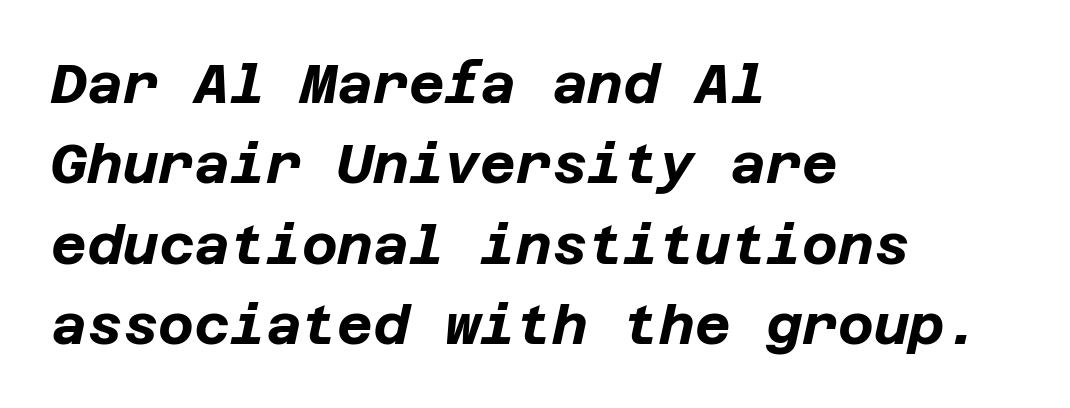
A bare baseline throughout the passage. Does extra space separate the letters? No, they use regular spacing. A classic flush-left, rag-right setting is used for this passage. A typesetter would call this leading conventional body-copy spacing. You'd pick this weight for a headline — it's a proper bold.
